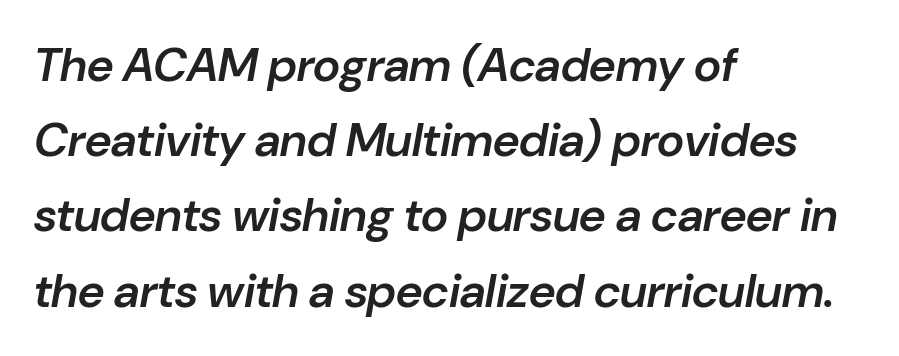
{"italic": "yes", "lean": "right", "slant_degrees": 10, "bold": "semi", "weight": "semibold", "width": "normal", "stroke_contrast": "low", "x_height": "medium", "monospaced": "no", "underline": "no", "align": "left", "line_spacing": "normal", "line_spacing_ratio": 1.6, "letter_spacing": "normal", "letter_spacing_em": 0.0, "glyph_px": 47}
